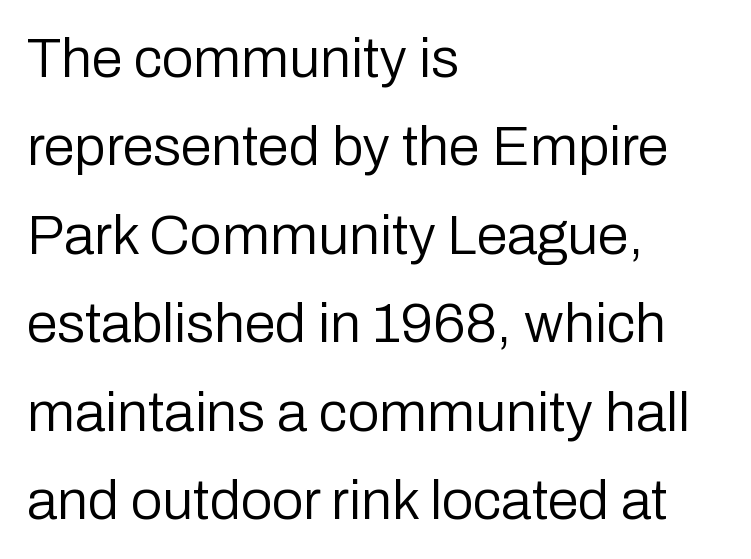
The image shows 56 px regular-weight sans-serif type, upright; set left-aligned, normal line spacing (1.58x), normal letter spacing, not underlined; low stroke contrast and a medium x-height.
